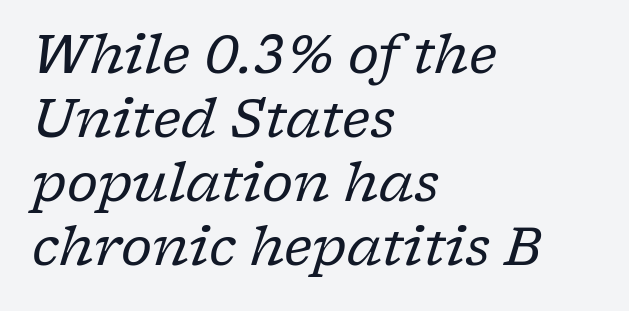
Looks like regular typesetting: each glyph gets only the width it needs. This is oblique type, the kind used for emphasis or titles. A typesetter would label this face a serif. Casual observation: everything's shoved over to the left. These glyphs show unthickened strokes, regular width or finer.
